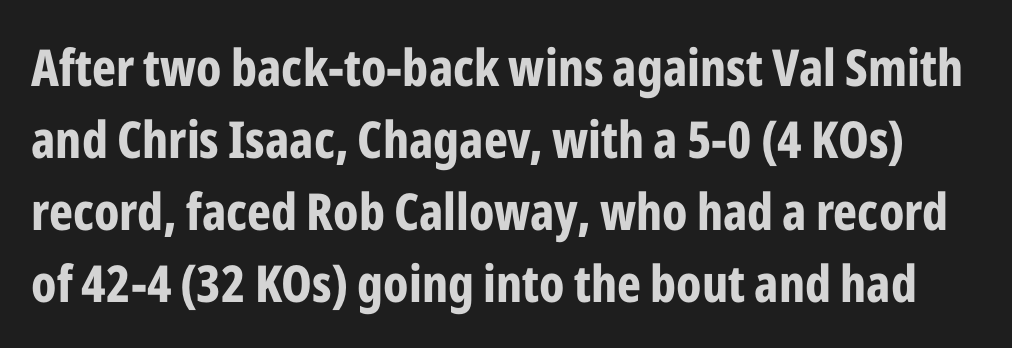
Q: Is the text bold? A: Yes.
Q: Is the text italic (slanted)? A: No, it is upright.
Q: Is the typeface a serif or a sans-serif typeface? A: Sans-serif.
Q: Is the text underlined? A: No.
Q: Is the spacing between letters normal or unusually wide? A: Normal.
Q: Is the spacing between lines tight, normal or loose? A: Normal.
Q: Width (condensed, normal, or wide)? A: Condensed.
Q: Stroke contrast? A: Low.
Q: x-height? A: Medium.
Q: Monospaced? A: No.
